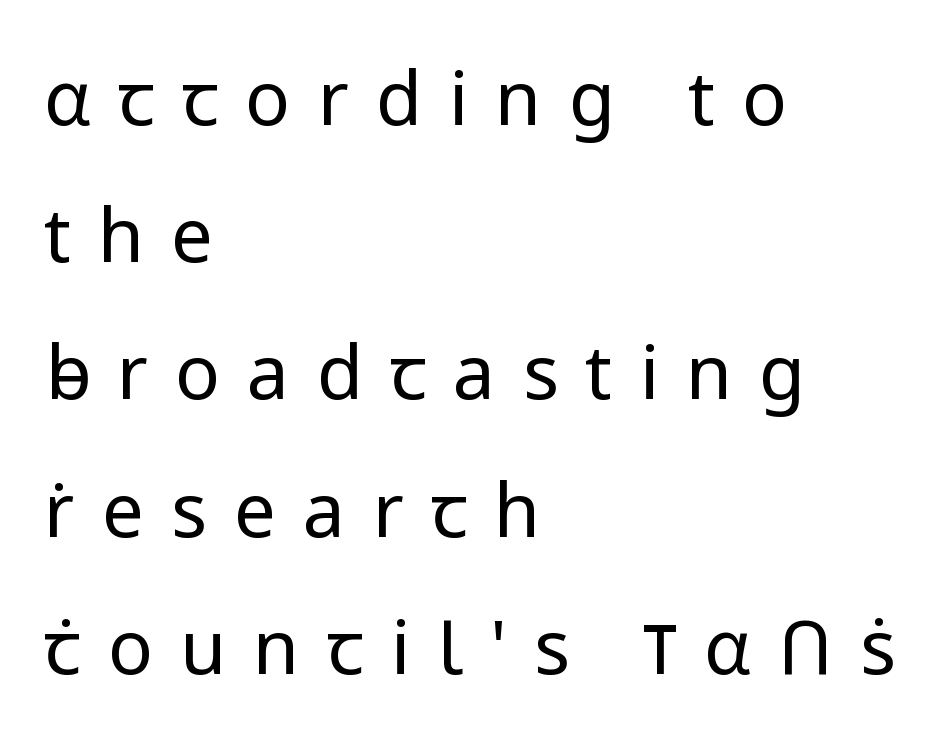
Q: Is the text bold? A: No.
Q: Is the text italic (slanted)? A: No, it is upright.
Q: Is the typeface a serif or a sans-serif typeface? A: Sans-serif.
Q: Is the text underlined? A: No.
Q: How is the paragraph aligned? A: Left-aligned.
Q: Is the spacing between letters normal or unusually wide? A: Unusually wide.
Q: Width (condensed, normal, or wide)? A: Normal.
Q: Stroke contrast? A: Low.
Q: x-height? A: Medium.
Q: Monospaced? A: No.
